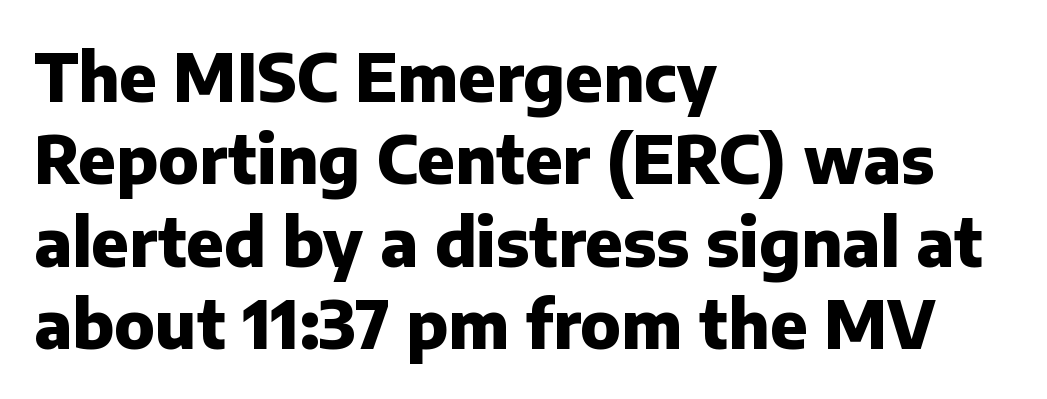
Q: Is the text bold? A: Yes.
Q: Is the text italic (slanted)? A: No, it is upright.
Q: Is the typeface a serif or a sans-serif typeface? A: Sans-serif.
Q: Is the text underlined? A: No.
Q: How is the paragraph aligned? A: Left-aligned.
Q: Is the spacing between letters normal or unusually wide? A: Normal.
Q: Is the spacing between lines tight, normal or loose? A: Normal.
Q: Width (condensed, normal, or wide)? A: Normal.
Q: Stroke contrast? A: Low.
Q: x-height? A: Medium.
Q: Monospaced? A: No.
